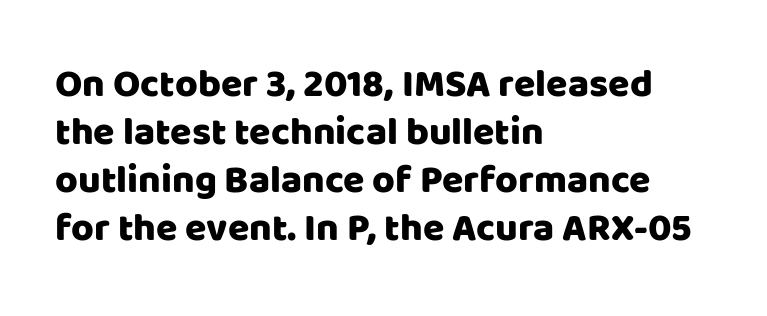
{"serif": "no", "italic": "no", "width": "normal", "stroke_contrast": "low", "x_height": "large", "monospaced": "no", "underline": "no", "align": "left", "line_spacing_ratio": 1.23, "letter_spacing": "normal", "letter_spacing_em": 0.0, "glyph_px": 39}
